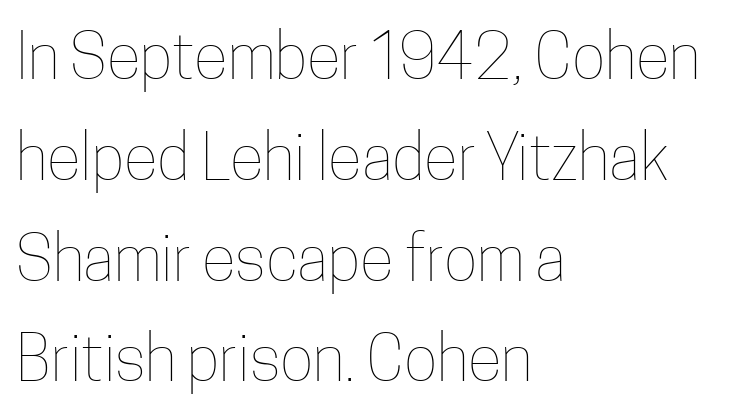
The image shows 63 px thin, condensed type, upright; set left-aligned, normal line spacing (1.6x), normal letter spacing, not underlined; low stroke contrast and a medium x-height.
